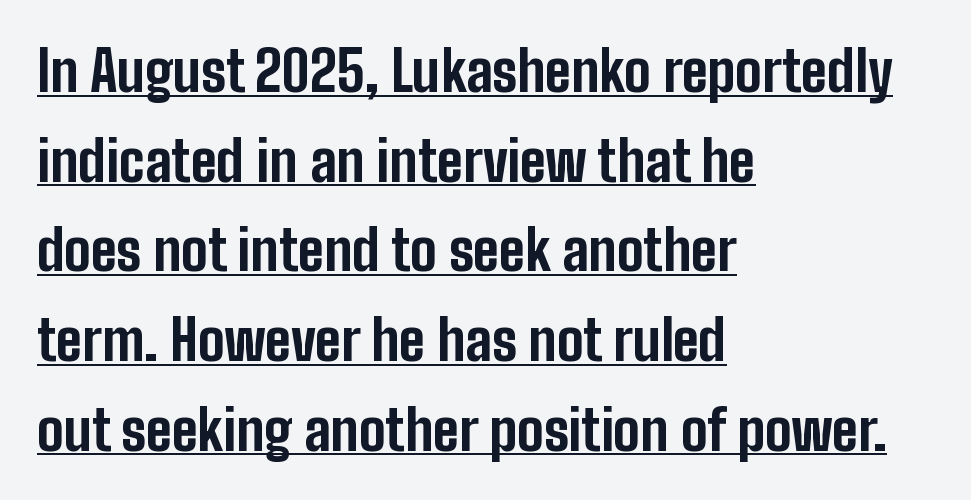
The image shows 55 px bold, condensed sans-serif type, upright; set left-aligned, normal line spacing (1.63x), normal letter spacing, underlined; low stroke contrast and a medium x-height.
